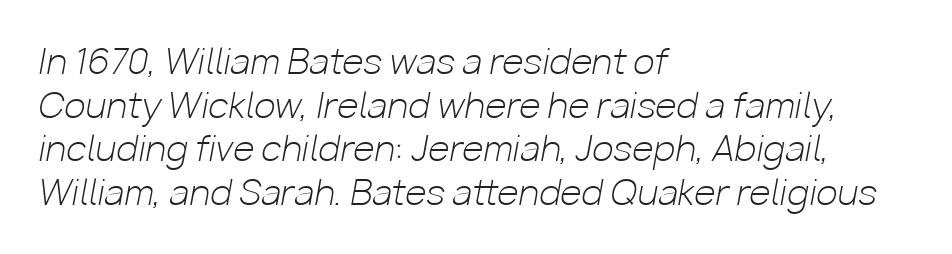
{"italic": "yes", "lean": "right", "slant_degrees": 10, "bold": "no", "weight": "light", "width": "normal", "stroke_contrast": "low", "x_height": "medium", "monospaced": "no", "underline": "no", "align": "left", "line_spacing": "normal", "line_spacing_ratio": 1.25, "letter_spacing": "normal", "letter_spacing_em": 0.0, "glyph_px": 35}
